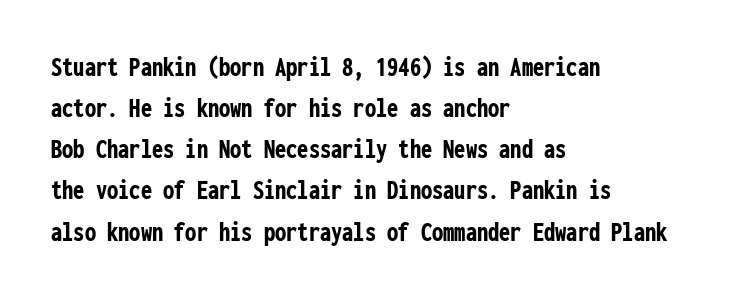
{"serif": "no", "italic": "no", "bold": "yes", "weight": "semibold", "width": "condensed", "stroke_contrast": "low", "x_height": "medium", "monospaced": "yes", "underline": "no", "align": "left", "line_spacing": "normal", "line_spacing_ratio": 1.47, "letter_spacing": "normal", "letter_spacing_em": 0.0, "glyph_px": 28}
